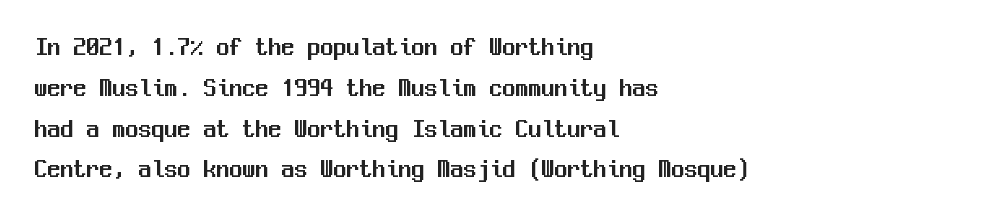
The space between consecutive lines is moderate. This sample uses plain, unmodified letter spacing. Layout note: lines flush left. No italicization has been applied; the sample stays upright. The passage shown is not underscored anywhere.
